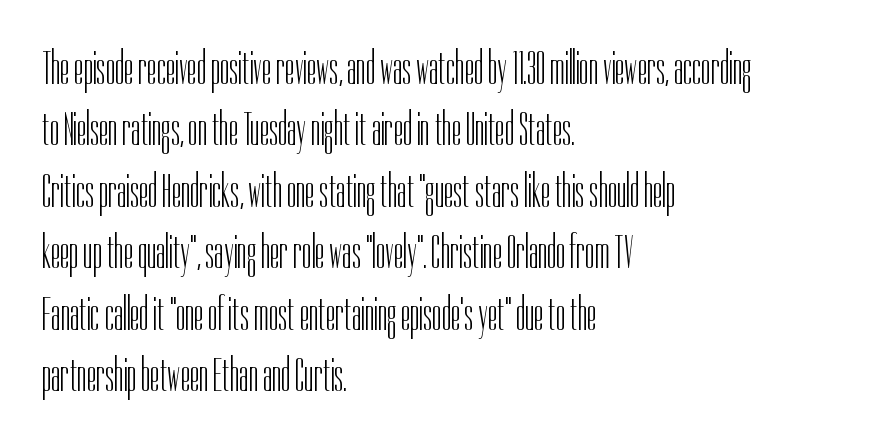
Stem width sits at or under what a default text font uses. The typography opts for an upright posture over an oblique one. Nobody touched the tracking dial on this one. No feet cap the strokes, marking this as sans-serif type. The rendering uses natural spacing where letterforms have individual widths. The space directly below the letters is spotless.
